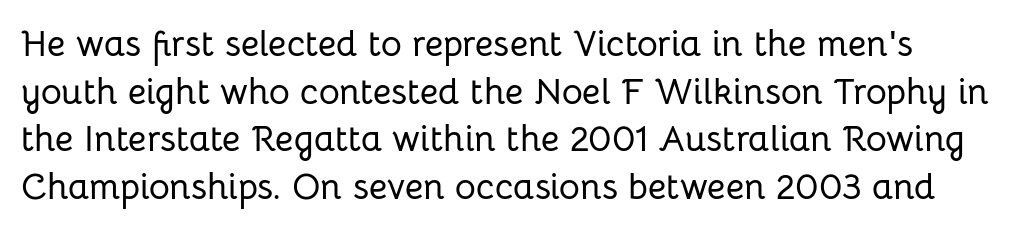
Serif or sans? Sans — the stroke terminals are bare. The letters advance in unequal steps, a hallmark of proportional type. Look at the tracking — it's just the regular setting, nothing added. Honestly, there is no underline to notice here at all. A normal amount of white space separates one row of letters from the next. Posture: upright roman.
